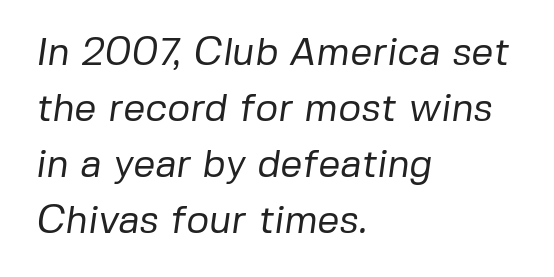
{"serif": "no", "bold": "no", "weight": "regular", "width": "normal", "stroke_contrast": "low", "x_height": "medium", "monospaced": "no", "underline": "no", "align": "left", "line_spacing": "normal", "line_spacing_ratio": 1.44, "letter_spacing": "normal", "letter_spacing_em": 0.0, "glyph_px": 39}
